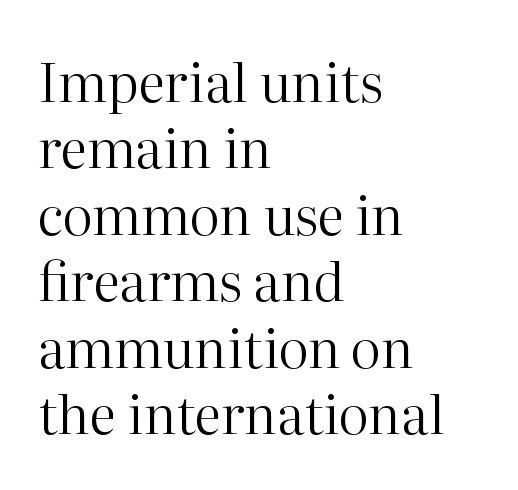
Q: Is the text bold? A: No.
Q: Is the text italic (slanted)? A: No, it is upright.
Q: Is the typeface a serif or a sans-serif typeface? A: Serif.
Q: Is the text underlined? A: No.
Q: How is the paragraph aligned? A: Left-aligned.
Q: Is the spacing between letters normal or unusually wide? A: Normal.
Q: Width (condensed, normal, or wide)? A: Normal.
Q: Stroke contrast? A: High.
Q: x-height? A: Medium.
Q: Monospaced? A: No.
